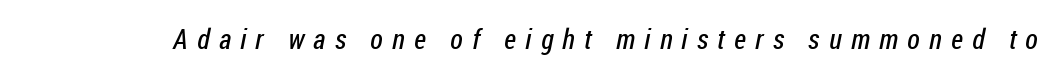
The image shows 28 px regular-weight, condensed sans-serif type; set unusually wide letter spacing (+0.33 em), not underlined; low stroke contrast and a medium x-height.
